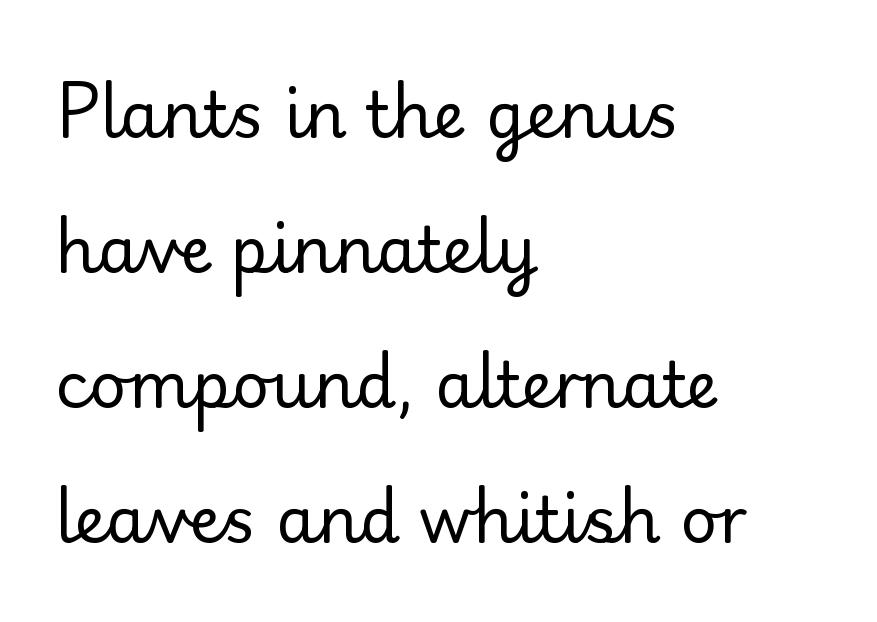
{"serif": "yes", "italic": "no", "bold": "no", "weight": "regular", "width": "normal", "stroke_contrast": "low", "x_height": "small", "monospaced": "no", "underline": "no", "align": "left", "line_spacing": "loose", "line_spacing_ratio": 2.11, "letter_spacing": "normal", "letter_spacing_em": 0.0, "glyph_px": 64}
